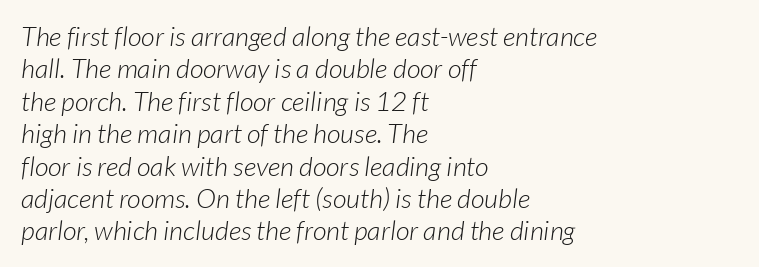
You could call the tracking neutral — neither tight nor loose. Type without underlining. Weight: regular or lighter. Reading down the block, your eye returns to a fixed left position each line.
